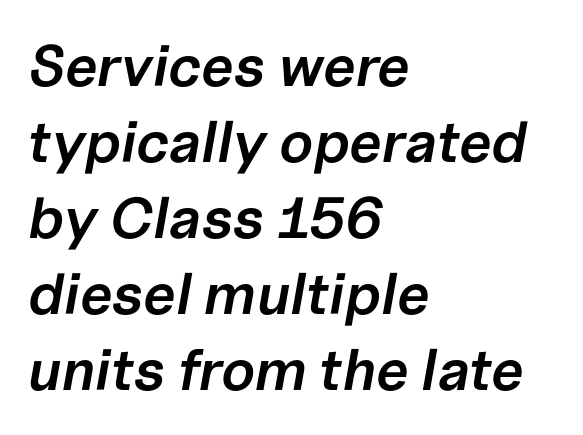
Q: Is the text bold? A: Semi-bold.
Q: Is the text italic (slanted)? A: Yes, it leans right by about 10 degrees.
Q: Is the text underlined? A: No.
Q: How is the paragraph aligned? A: Left-aligned.
Q: Is the spacing between letters normal or unusually wide? A: Normal.
Q: Is the spacing between lines tight, normal or loose? A: Normal.
Q: Width (condensed, normal, or wide)? A: Normal.
Q: Stroke contrast? A: Low.
Q: x-height? A: Medium.
Q: Monospaced? A: No.
